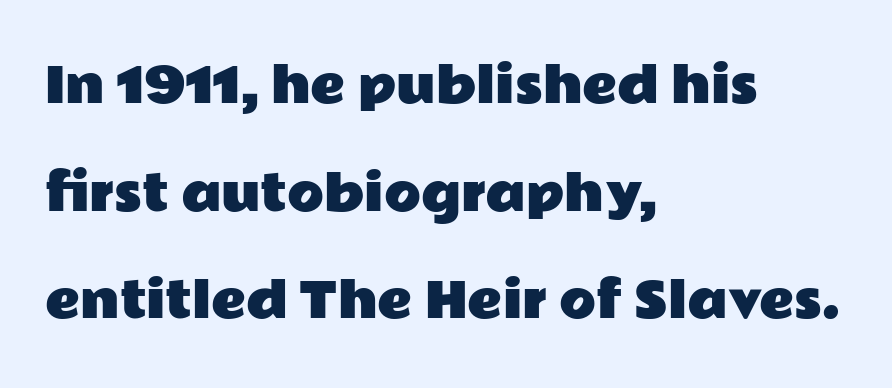
Successive baselines arrive slowly, with a big drop between each. The characters display no serif detailing; their extremities are plain. Nobody drew a line under any word here. The rendering uses natural spacing where letterforms have individual widths. The axis of the letterforms is exactly vertical. The ragged edge is on the right, which tells us the setting is flush left.
